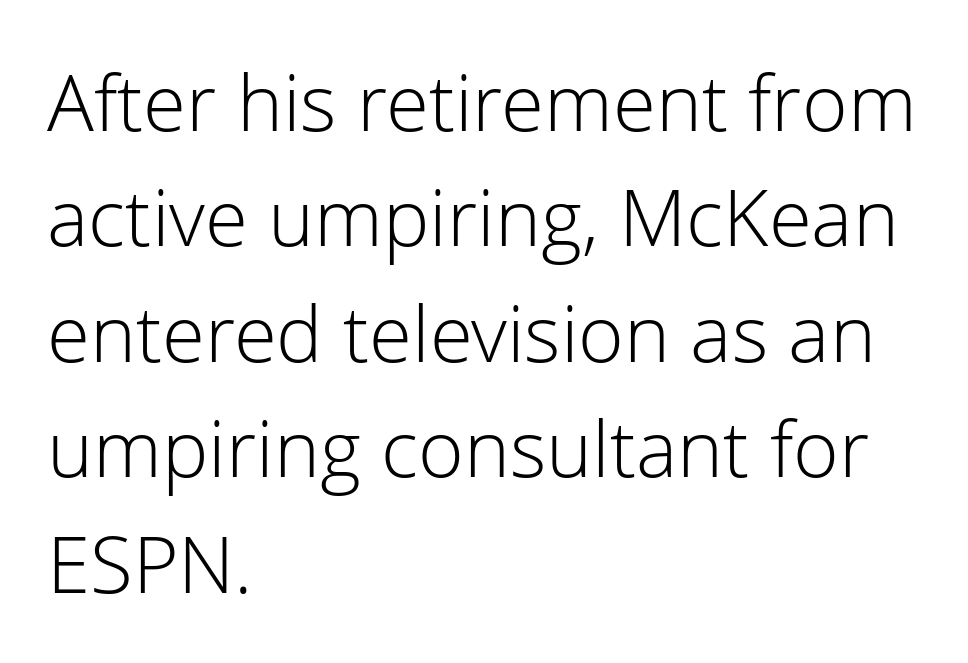
Q: Is the text bold? A: No.
Q: Is the text italic (slanted)? A: No, it is upright.
Q: Is the typeface a serif or a sans-serif typeface? A: Sans-serif.
Q: Is the text underlined? A: No.
Q: How is the paragraph aligned? A: Left-aligned.
Q: Is the spacing between letters normal or unusually wide? A: Normal.
Q: Is the spacing between lines tight, normal or loose? A: Normal.
Q: Width (condensed, normal, or wide)? A: Normal.
Q: Stroke contrast? A: Low.
Q: x-height? A: Medium.
Q: Monospaced? A: No.
